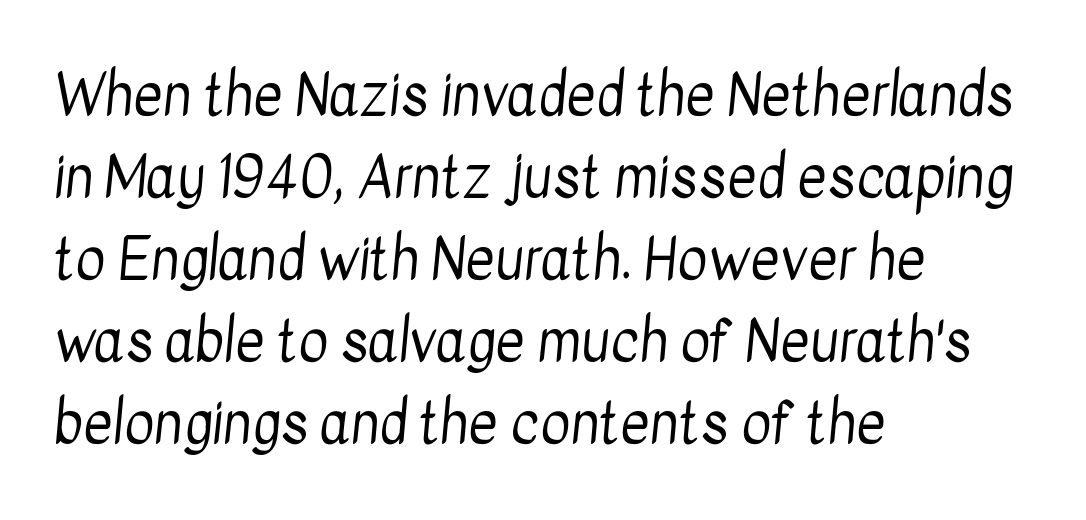
Q: Is the text bold? A: No.
Q: Is the typeface a serif or a sans-serif typeface? A: Sans-serif.
Q: Is the text underlined? A: No.
Q: How is the paragraph aligned? A: Left-aligned.
Q: Is the spacing between letters normal or unusually wide? A: Normal.
Q: Is the spacing between lines tight, normal or loose? A: Normal.
Q: Width (condensed, normal, or wide)? A: Condensed.
Q: Stroke contrast? A: Low.
Q: x-height? A: Medium.
Q: Monospaced? A: No.
